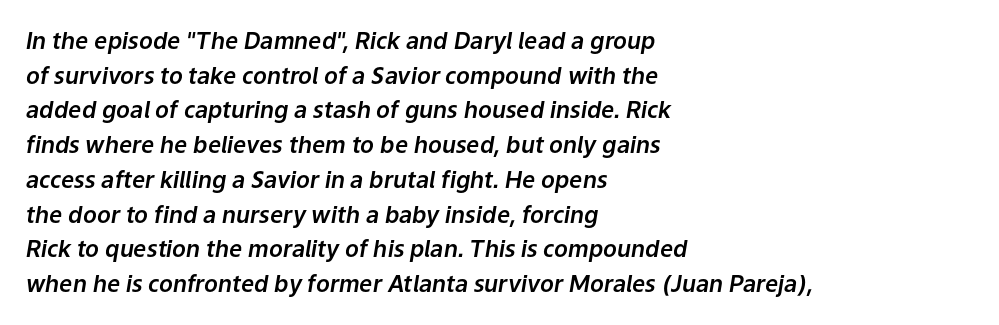
Q: Is the text italic (slanted)? A: Yes, it leans right by about 9 degrees.
Q: Is the text underlined? A: No.
Q: How is the paragraph aligned? A: Left-aligned.
Q: Is the spacing between letters normal or unusually wide? A: Normal.
Q: Is the spacing between lines tight, normal or loose? A: Normal.
